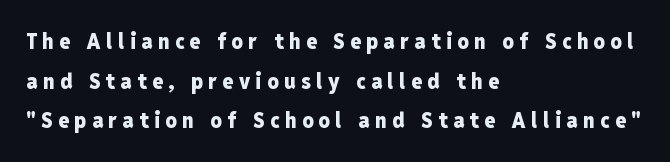
Check the space under the baseline: it is left empty. On the weight axis this lands at bold, roughly 700. The paragraph shown leans on its left margin. Italic: no, the glyphs are upright roman.
